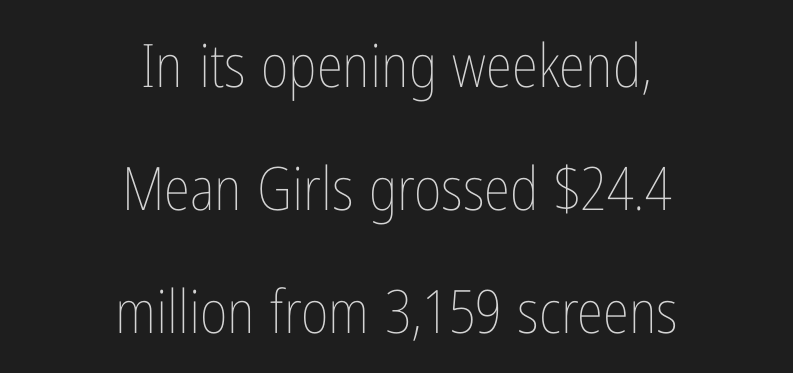
Is the type heavy? It reads as light-to-regular instead. Is there any slant? The stems are plumb. A clean baseline with only descenders dipping below it. Students, note that the glyphs here touch the page at normal intervals. Proportional: the letters do not fall into vertical columns.
